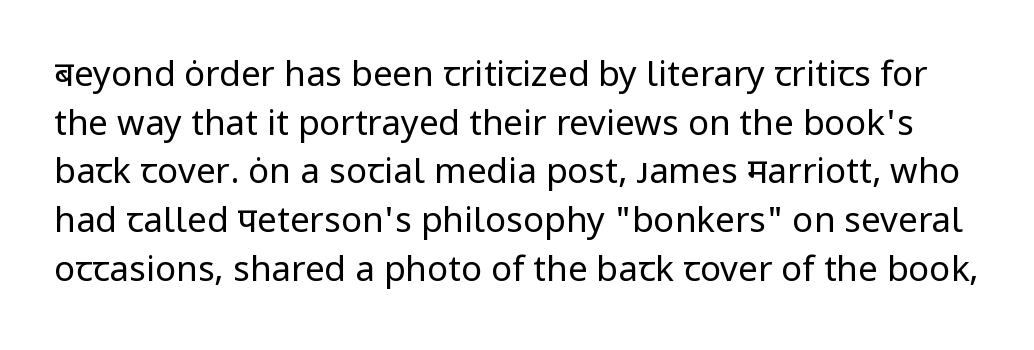
{"serif": "no", "italic": "no", "bold": "no", "weight": "regular", "width": "normal", "stroke_contrast": "low", "x_height": "medium", "monospaced": "no", "underline": "no", "line_spacing": "normal", "line_spacing_ratio": 1.39, "letter_spacing": "normal", "letter_spacing_em": 0.0, "glyph_px": 35}
